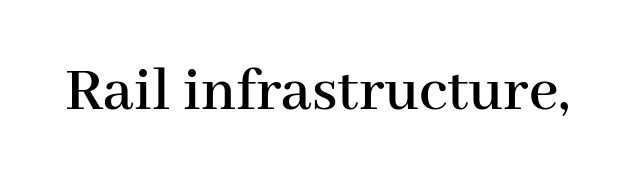
Q: Is the text italic (slanted)? A: No, it is upright.
Q: Is the typeface a serif or a sans-serif typeface? A: Serif.
Q: Is the text underlined? A: No.
Q: Is the spacing between letters normal or unusually wide? A: Normal.
Q: Width (condensed, normal, or wide)? A: Normal.
Q: Stroke contrast? A: High.
Q: x-height? A: Medium.
Q: Monospaced? A: No.
